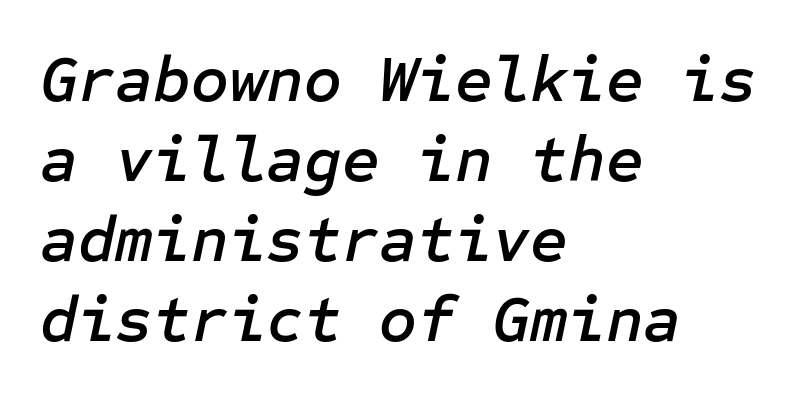
{"italic": "yes", "lean": "right", "slant_degrees": 12, "width": "normal", "stroke_contrast": "low", "x_height": "medium", "underline": "no", "align": "left", "line_spacing_ratio": 1.23, "letter_spacing": "normal", "letter_spacing_em": 0.0, "glyph_px": 65}
